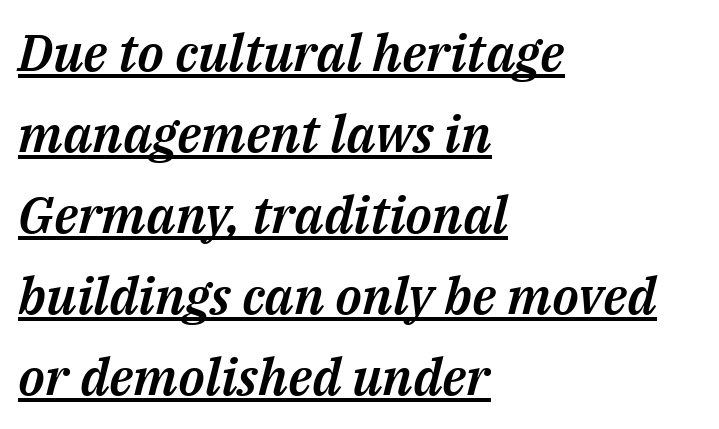
Q: Is the text italic (slanted)? A: Yes, it leans right by about 14 degrees.
Q: Is the text underlined? A: Yes.
Q: How is the paragraph aligned? A: Left-aligned.
Q: Is the spacing between letters normal or unusually wide? A: Normal.
Q: Is the spacing between lines tight, normal or loose? A: Normal.
Q: Width (condensed, normal, or wide)? A: Normal.
Q: Stroke contrast? A: Medium.
Q: x-height? A: Medium.
Q: Monospaced? A: No.
